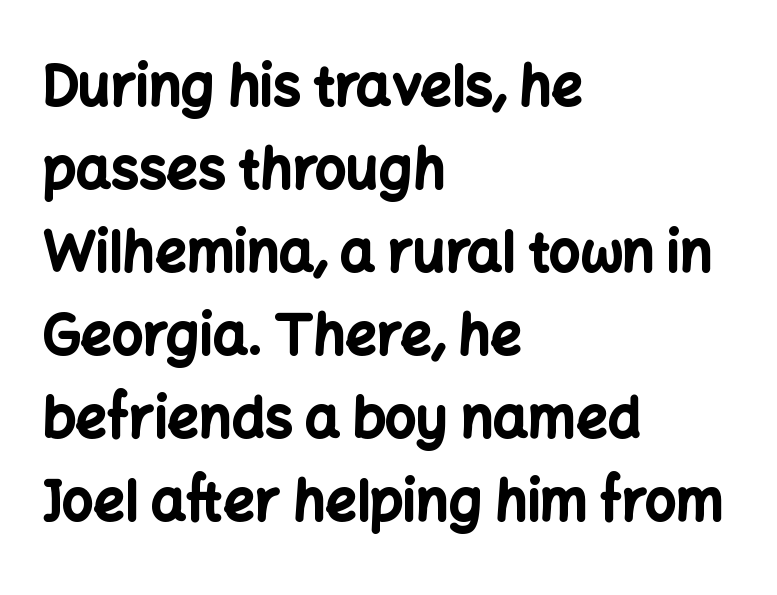
Here the designer chose a conventional face with non-uniform glyph widths. The type is set solid horizontally, with unmodified tracking. Check the space under the baseline: it is left empty. The typography opts for an upright posture over an oblique one. The passage shown is typeset with a sans-serif family.
